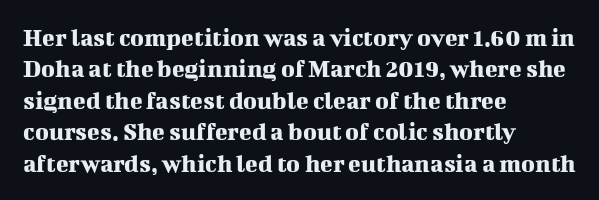
The image shows 26 px text type, upright; set left-aligned, line spacing 1.21x, normal letter spacing, not underlined.
